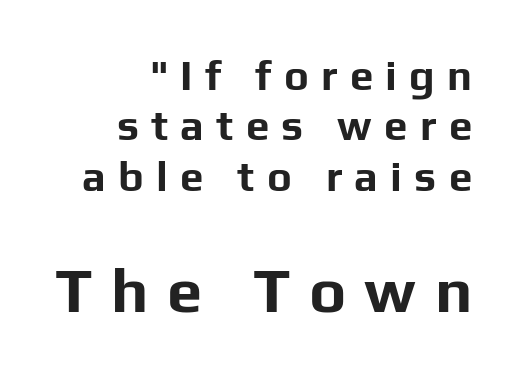
{"serif": "no", "italic": "no", "bold": "yes", "weight": "bold", "width": "normal", "stroke_contrast": "low", "x_height": "medium", "monospaced": "no", "underline": "no", "align": "right", "line_spacing_ratio": 1.2, "letter_spacing": "wide", "letter_spacing_em": 0.29, "larger_block": "second", "size_ratio": 1.5, "glyph_px": 63}
